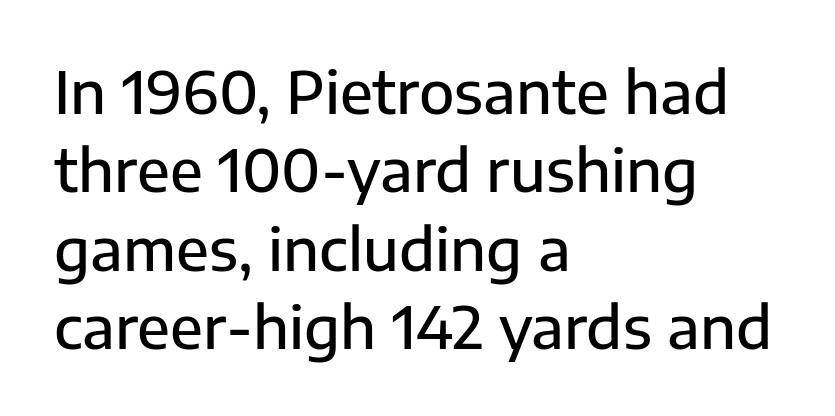
Look at the bottom of the vertical strokes: they stop flat, with no serifs. Short note: letters normally spaced. Spacing verdict: proportional, widths tailored to each character. Does the copy run flush right? No — it runs flush left. Descenders are the only things crossing below the line.
